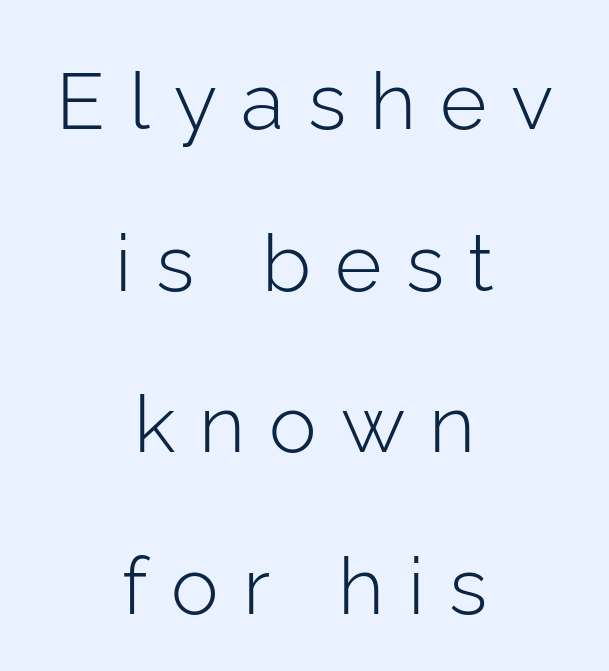
The image shows 80 px light sans-serif type, upright; set centered, loose line spacing (2.02x), unusually wide letter spacing (+0.3 em), not underlined; low stroke contrast and a medium x-height.
